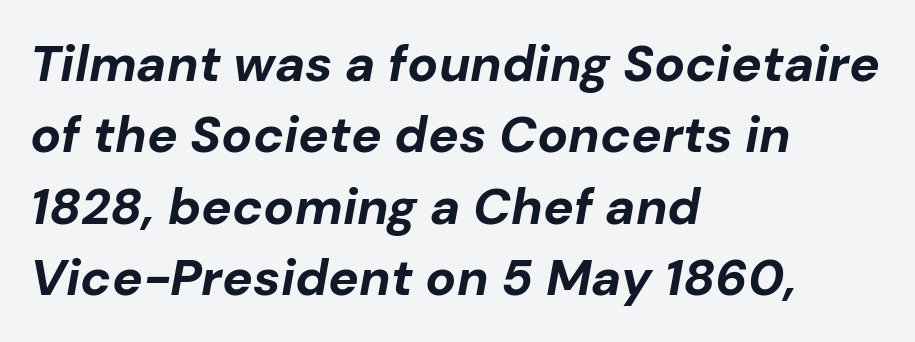
Q: Is the text bold? A: Yes.
Q: Is the text italic (slanted)? A: Yes, it leans right by about 10 degrees.
Q: Is the text underlined? A: No.
Q: How is the paragraph aligned? A: Left-aligned.
Q: Is the spacing between letters normal or unusually wide? A: Normal.
Q: Is the spacing between lines tight, normal or loose? A: Normal.
Q: Width (condensed, normal, or wide)? A: Normal.
Q: Stroke contrast? A: Low.
Q: x-height? A: Medium.
Q: Monospaced? A: No.
